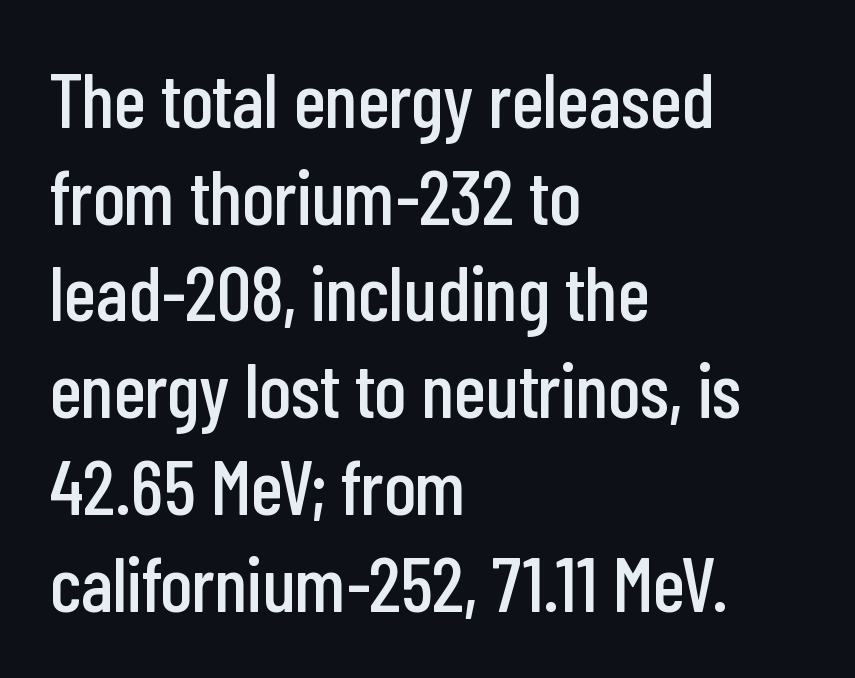
The typesetter chose a ragged-right arrangement here. The typography opts for an upright posture over an oblique one. Honestly, there is no underline to notice here at all. I'd call this a sans setting — the letters go barefoot. The type is set solid horizontally, with unmodified tracking.
